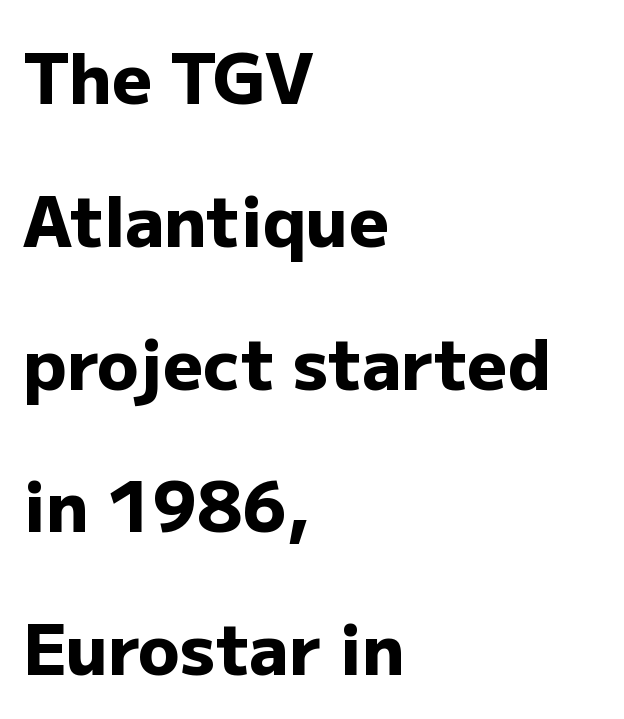
{"serif": "no", "italic": "no", "bold": "yes", "weight": "heavy", "width": "normal", "stroke_contrast": "low", "x_height": "medium", "monospaced": "no", "underline": "no", "align": "left", "line_spacing": "loose", "line_spacing_ratio": 2.07, "letter_spacing": "normal", "letter_spacing_em": 0.0, "glyph_px": 69}
